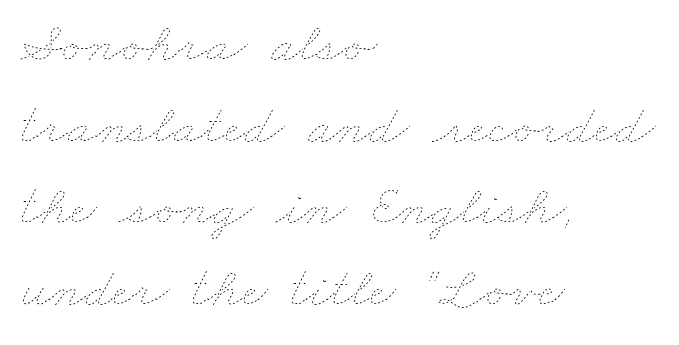
The image shows 57 px thin, wide type; set left-aligned, normal line spacing (1.43x), normal letter spacing, not underlined; low stroke contrast and a small x-height.
